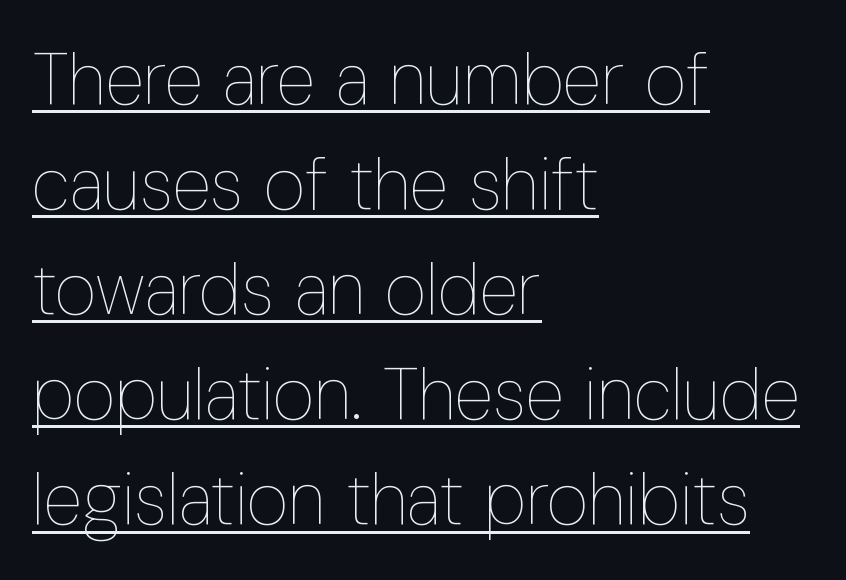
The image shows 72 px thin, condensed type, upright; set left-aligned, normal line spacing (1.46x), normal letter spacing, underlined; low stroke contrast and a medium x-height.
